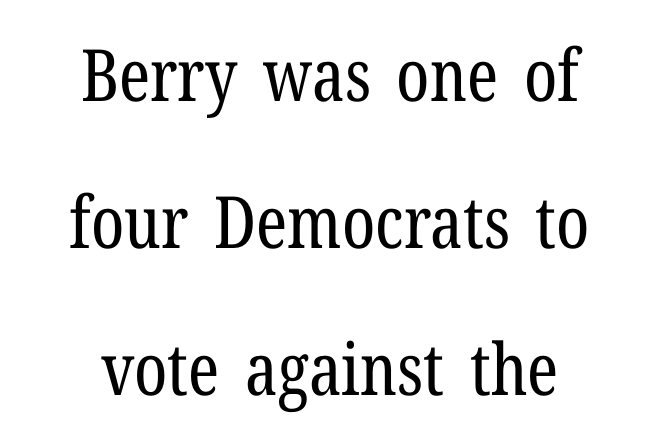
Counters stay open thanks to moderate or lighter strokes. Character widths vary here, with narrow letters taking less room than wide ones. Summary of vertical rhythm: relaxed, with wide interline spacing. Unlike a clean sans, this face finishes its strokes with serifs. Standard letterfit; no display-style spreading of the glyphs.
